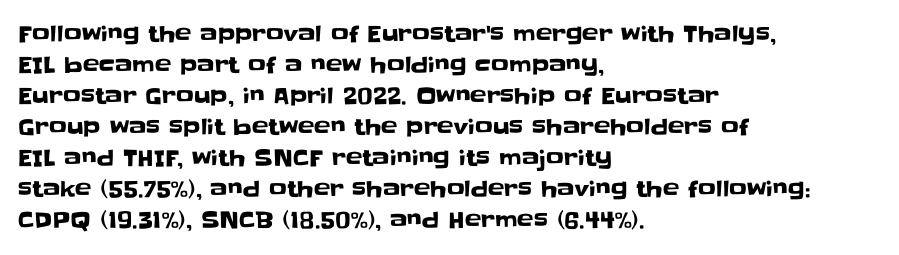
{"italic": "no", "underline": "no", "align": "left", "line_spacing": "normal", "line_spacing_ratio": 1.41, "letter_spacing": "normal", "letter_spacing_em": 0.0, "glyph_px": 22}
